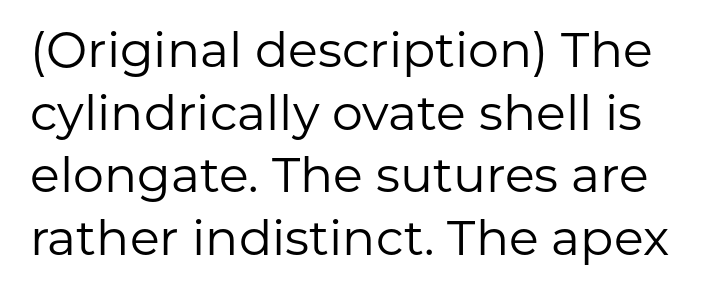
{"serif": "no", "italic": "no", "bold": "no", "weight": "regular", "width": "normal", "stroke_contrast": "low", "x_height": "medium", "monospaced": "no", "underline": "no", "line_spacing": "normal", "line_spacing_ratio": 1.28, "letter_spacing": "normal", "letter_spacing_em": 0.0, "glyph_px": 49}
